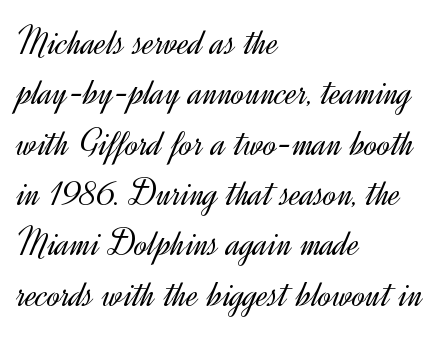
Q: Is the text bold? A: No.
Q: Is the text italic (slanted)? A: Yes.
Q: Is the typeface a serif or a sans-serif typeface? A: Sans-serif.
Q: Is the text underlined? A: No.
Q: How is the paragraph aligned? A: Left-aligned.
Q: Is the spacing between letters normal or unusually wide? A: Normal.
Q: Is the spacing between lines tight, normal or loose? A: Normal.
Q: Width (condensed, normal, or wide)? A: Normal.
Q: x-height? A: Small.
Q: Monospaced? A: No.
